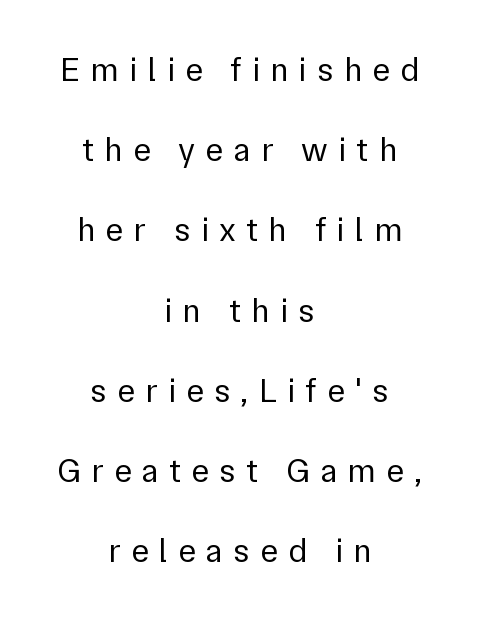
Where is the straight margin? There isn't one; the lines are centered. Designer's note — italics off, roman on. Inter-character spacing is expanded well beyond the font's built-in metrics. Examine the stroke ends and you'll find no serifs.
